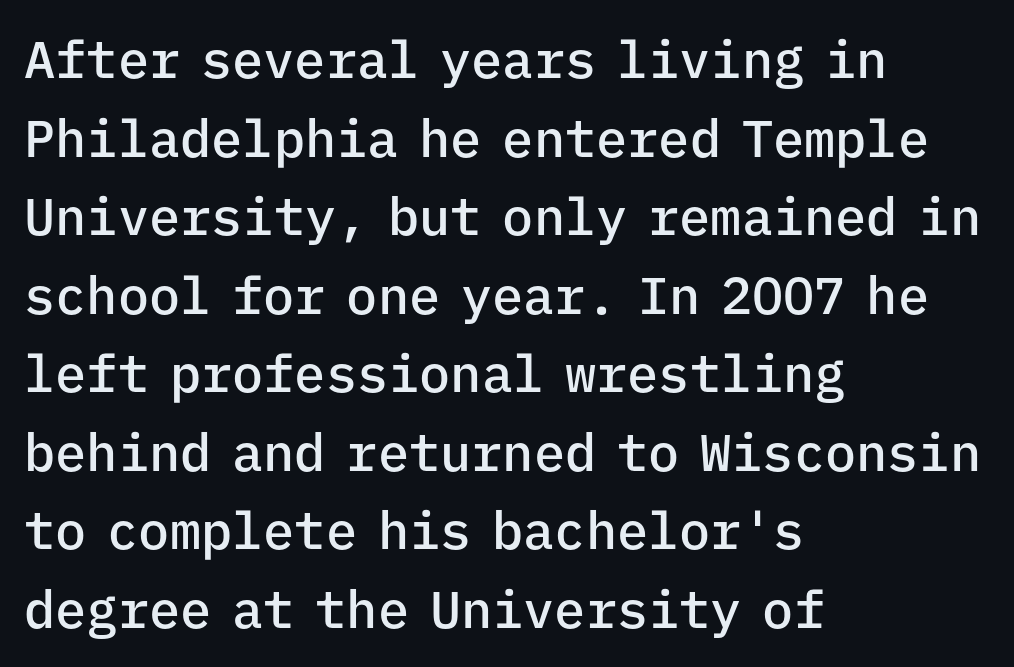
{"serif": "no", "italic": "no", "bold": "semi", "weight": "semibold", "width": "normal", "stroke_contrast": "low", "x_height": "medium", "monospaced": "yes", "underline": "no", "align": "left", "line_spacing": "normal", "line_spacing_ratio": 1.51, "letter_spacing": "normal", "letter_spacing_em": 0.0, "glyph_px": 52}
